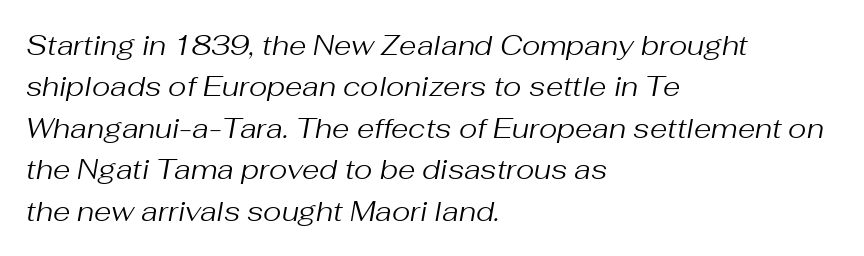
Character widths vary here, with narrow letters taking less room than wide ones. Whoever set this chose a conventional vertical rhythm. In terms of posture, this sample is oblique. Each row of text sits above clean, open space. If you drew a ruler down the left edge, every line would touch it.
